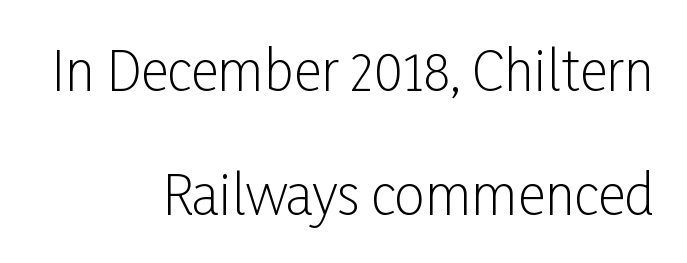
Q: Is the text bold? A: No.
Q: Is the text italic (slanted)? A: No, it is upright.
Q: Is the typeface a serif or a sans-serif typeface? A: Sans-serif.
Q: Is the text underlined? A: No.
Q: How is the paragraph aligned? A: Right-aligned.
Q: Is the spacing between letters normal or unusually wide? A: Normal.
Q: Is the spacing between lines tight, normal or loose? A: Loose.
Q: Width (condensed, normal, or wide)? A: Condensed.
Q: Stroke contrast? A: Low.
Q: x-height? A: Medium.
Q: Monospaced? A: No.
